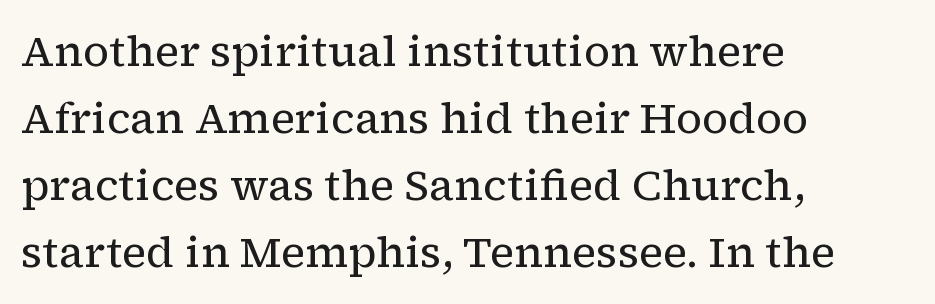
Q: Is the text bold? A: No.
Q: Is the text italic (slanted)? A: No, it is upright.
Q: Is the typeface a serif or a sans-serif typeface? A: Serif.
Q: Is the text underlined? A: No.
Q: How is the paragraph aligned? A: Left-aligned.
Q: Is the spacing between letters normal or unusually wide? A: Normal.
Q: Is the spacing between lines tight, normal or loose? A: Normal.
Q: Width (condensed, normal, or wide)? A: Normal.
Q: Stroke contrast? A: Low.
Q: x-height? A: Medium.
Q: Monospaced? A: No.
